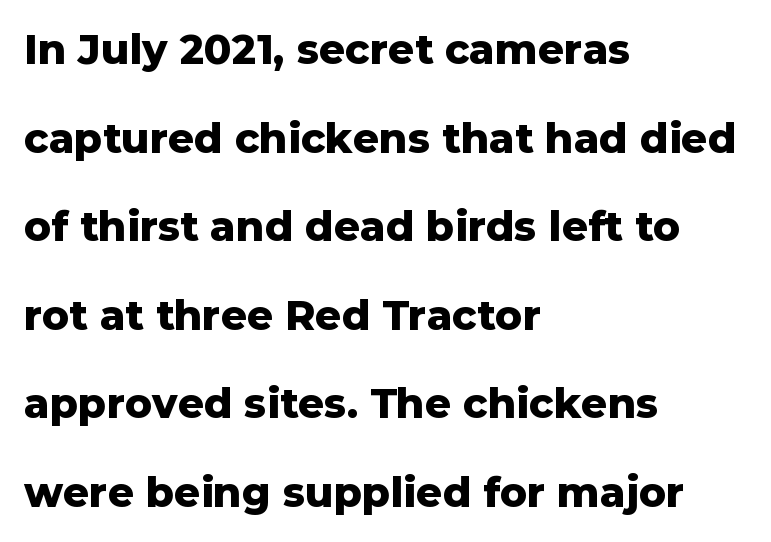
The image shows 41 px heavy sans-serif type, upright; set left-aligned, loose line spacing (2.16x), normal letter spacing, not underlined; low stroke contrast and a medium x-height.
